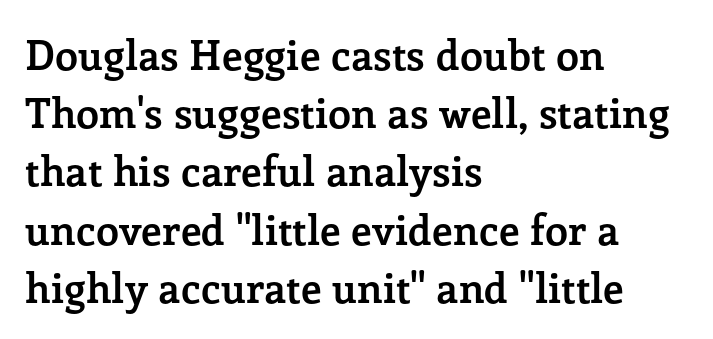
Q: Is the text bold? A: Yes.
Q: Is the text italic (slanted)? A: No, it is upright.
Q: Is the typeface a serif or a sans-serif typeface? A: Serif.
Q: Is the text underlined? A: No.
Q: How is the paragraph aligned? A: Left-aligned.
Q: Is the spacing between letters normal or unusually wide? A: Normal.
Q: Is the spacing between lines tight, normal or loose? A: Normal.
Q: Width (condensed, normal, or wide)? A: Normal.
Q: Stroke contrast? A: Low.
Q: x-height? A: Medium.
Q: Monospaced? A: No.
